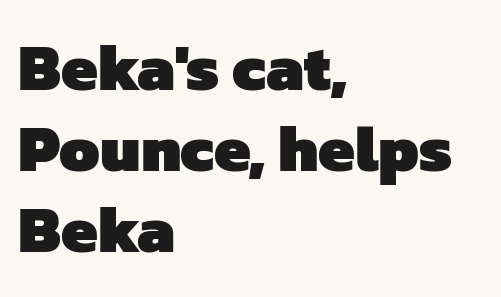
{"serif": "no", "bold": "yes", "weight": "heavy", "width": "normal", "stroke_contrast": "low", "x_height": "medium", "monospaced": "no", "underline": "no", "align": "left", "line_spacing": "normal", "line_spacing_ratio": 1.25, "letter_spacing": "normal", "letter_spacing_em": 0.0, "glyph_px": 65}
